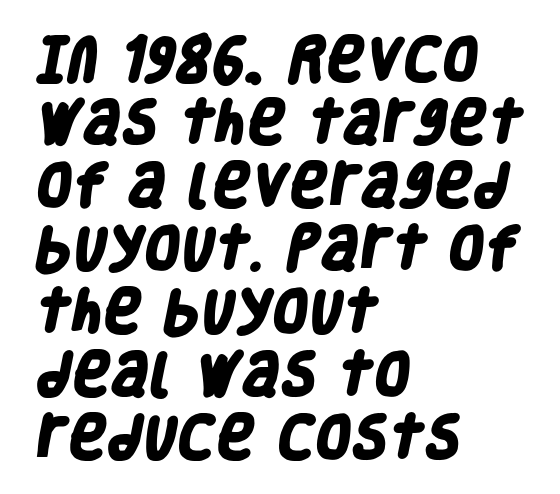
Does the leading feel generous? No, just average. Do the characters align in a grid? No, the font is proportional. Descender tails drop into unmarked territory. The type family on display is of the sans-serif kind. Words appear dense and cohesive because spacing is normal. Heft: maximum for text — a bold.
